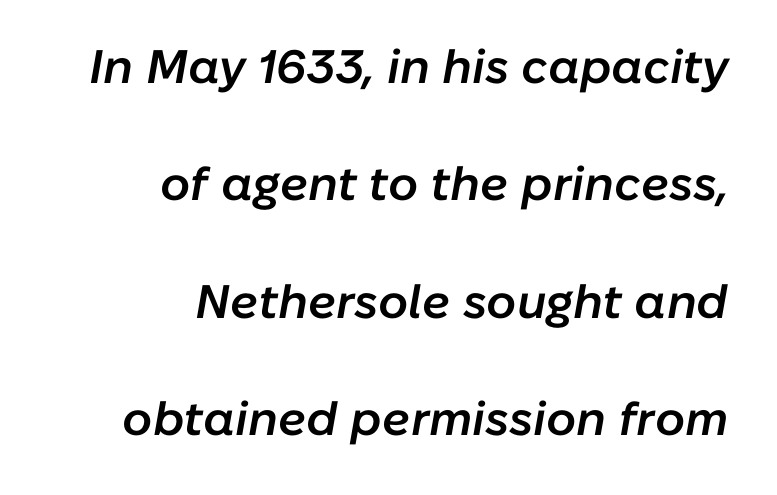
{"italic": "yes", "lean": "right", "slant_degrees": 10, "bold": "semi", "weight": "semibold", "width": "normal", "stroke_contrast": "low", "x_height": "medium", "monospaced": "no", "underline": "no", "align": "right", "line_spacing": "loose", "line_spacing_ratio": 2.5, "letter_spacing": "normal", "letter_spacing_em": 0.0, "glyph_px": 47}
